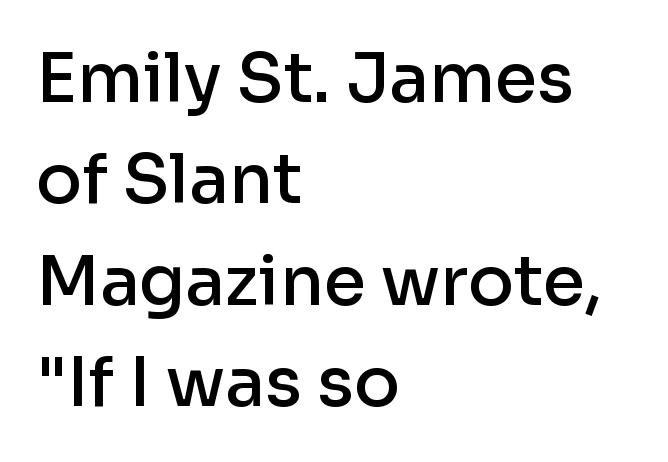
Bare-footed words on every line. These lines keep a tight, regular rhythm from letter to letter. Honestly, the row spacing looks completely unremarkable. Observe the absence of serifs on each vertical stroke in this sample. The lines in this sample share a left origin and differ only in where they stop.
